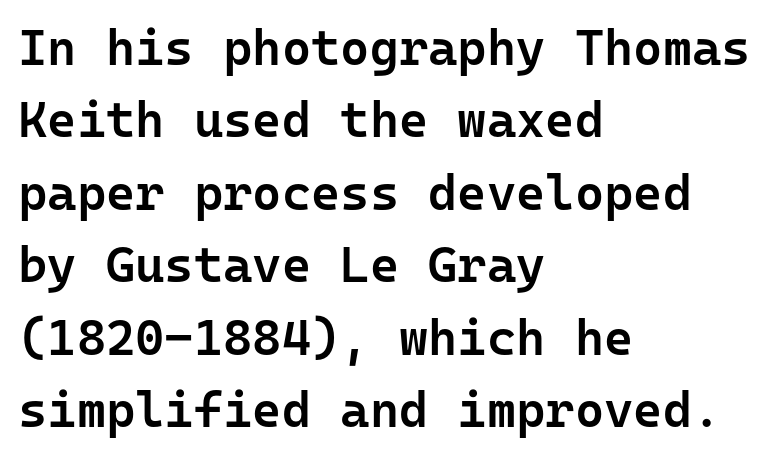
Q: Is the text bold? A: Semi-bold.
Q: Is the text italic (slanted)? A: No, it is upright.
Q: Is the typeface a serif or a sans-serif typeface? A: Sans-serif.
Q: Is the text underlined? A: No.
Q: How is the paragraph aligned? A: Left-aligned.
Q: Is the spacing between letters normal or unusually wide? A: Normal.
Q: Is the spacing between lines tight, normal or loose? A: Normal.
Q: Width (condensed, normal, or wide)? A: Normal.
Q: Stroke contrast? A: Low.
Q: x-height? A: Medium.
Q: Monospaced? A: Yes.
